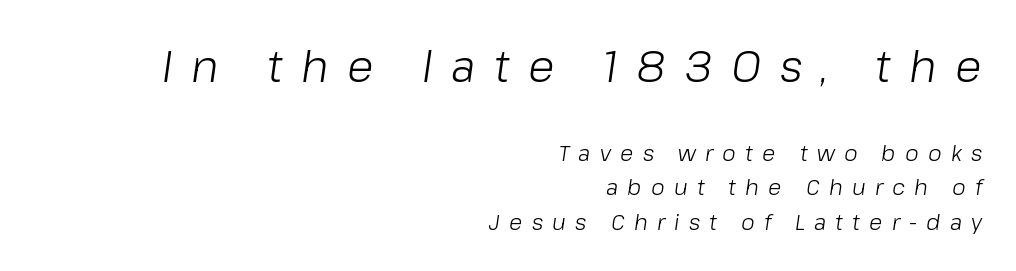
The image shows 44 px light type, italic (leaning right); set right-aligned, normal line spacing (1.55x), unusually wide letter spacing (+0.42 em), not underlined; the first (top) block is 2.0x larger; low stroke contrast and a medium x-height.
